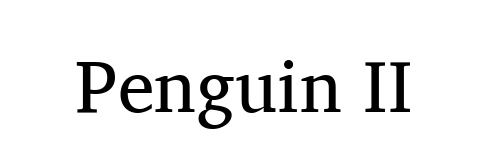
The face used here is proportionally spaced, like ordinary book or web type. You can tell from the footed stems that serif type was used. Letters have the restrained weight of plain body copy at most. Lines of text with bare space underneath. Look at the tracking — it's just the regular setting, nothing added.
